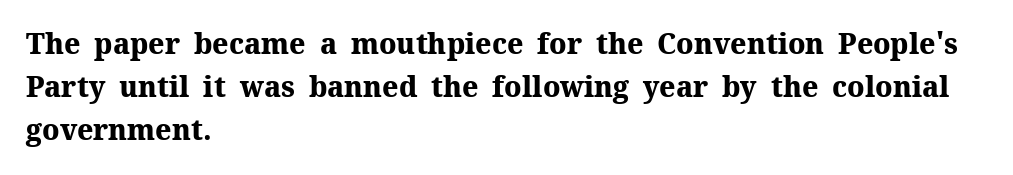
The rows are spaced the way most documents space them. The line texture is even and compact thanks to regular tracking. A student would call this left alignment; a typographer would say flush left, rag right. Check under the words: just untouched page. Posture: upright roman.
